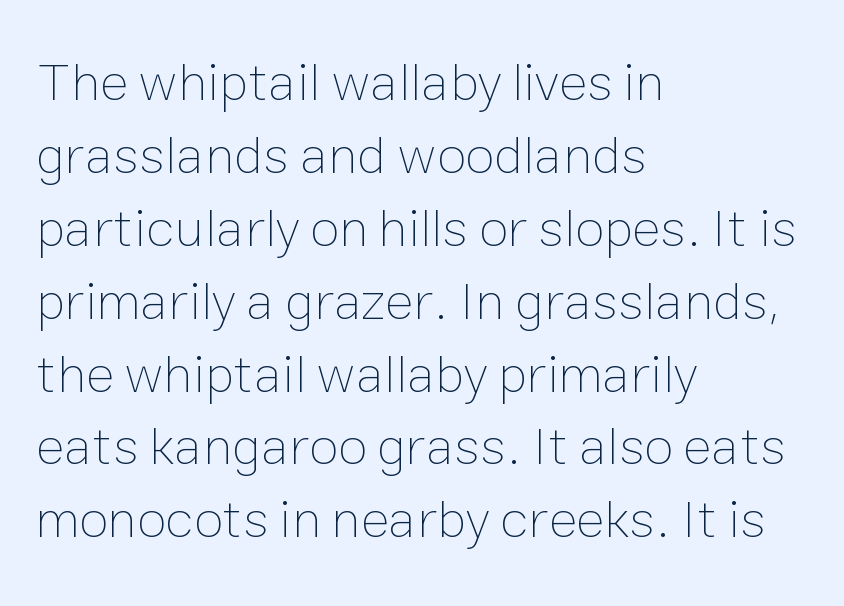
In CSS terms this would be text-align: left. This is the regular roman posture of the typeface. No extra tracking has been applied to these lines. Weight: in the light-to-regular range. Bare-footed words on every line.
